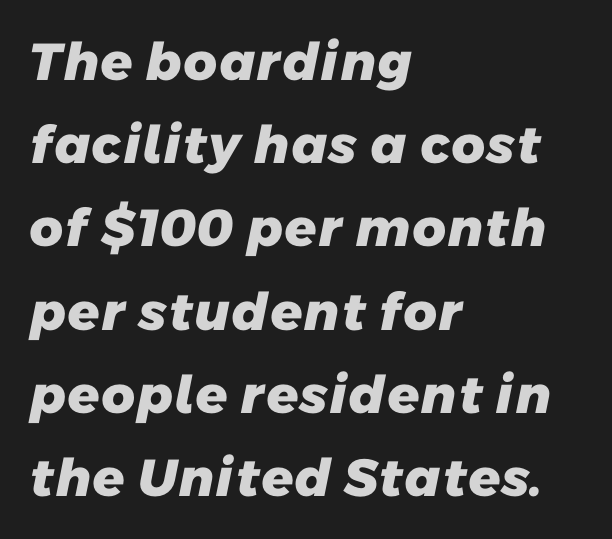
Q: Is the text bold? A: Yes.
Q: Is the typeface a serif or a sans-serif typeface? A: Sans-serif.
Q: Is the text underlined? A: No.
Q: How is the paragraph aligned? A: Left-aligned.
Q: Is the spacing between letters normal or unusually wide? A: Normal.
Q: Is the spacing between lines tight, normal or loose? A: Normal.
Q: Width (condensed, normal, or wide)? A: Normal.
Q: Stroke contrast? A: Low.
Q: x-height? A: Medium.
Q: Monospaced? A: No.
